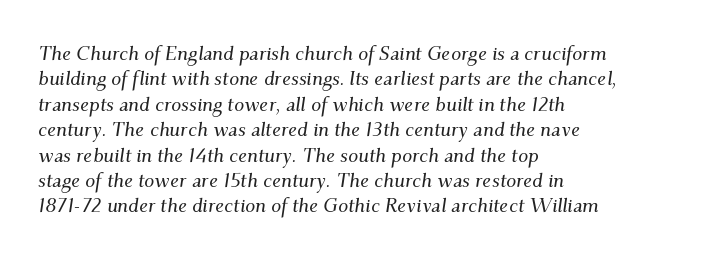
The image shows 20 px text type, italic (leaning right); set left-aligned, normal line spacing (1.27x), normal letter spacing, not underlined.
